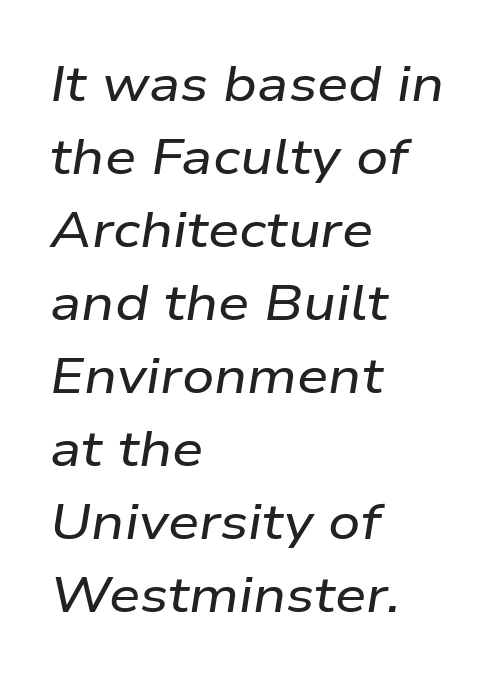
{"italic": "yes", "lean": "right", "slant_degrees": 9, "width": "wide", "stroke_contrast": "low", "x_height": "medium", "monospaced": "no", "underline": "no", "align": "left", "line_spacing": "normal", "line_spacing_ratio": 1.46, "letter_spacing": "normal", "letter_spacing_em": 0.0, "glyph_px": 50}
